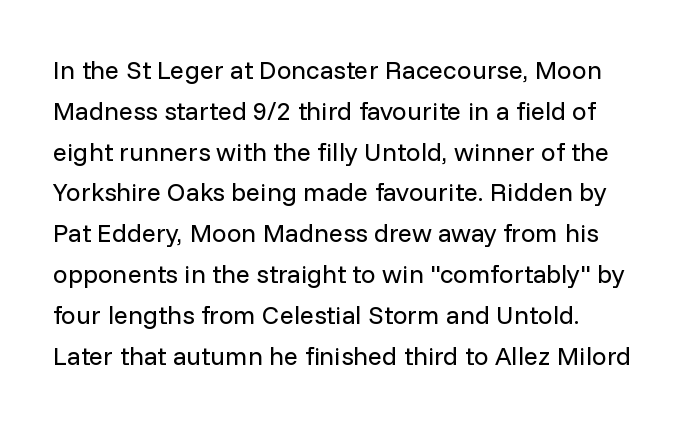
Q: Is the text bold? A: No.
Q: Is the text italic (slanted)? A: No, it is upright.
Q: Is the text underlined? A: No.
Q: How is the paragraph aligned? A: Left-aligned.
Q: Is the spacing between letters normal or unusually wide? A: Normal.
Q: Is the spacing between lines tight, normal or loose? A: Normal.
